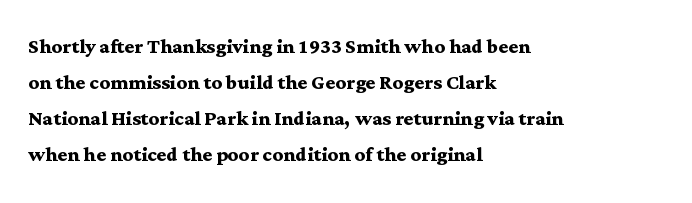
The image shows 26 px bold type, upright; set left-aligned, normal line spacing (1.39x), normal letter spacing, not underlined.
